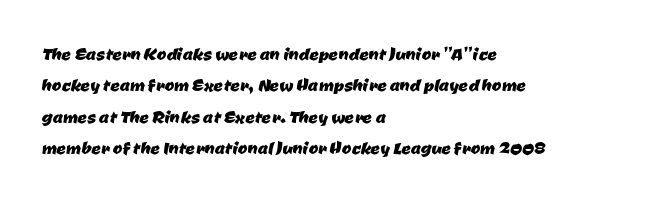
{"underline": "no", "align": "left", "line_spacing": "normal", "line_spacing_ratio": 1.36, "letter_spacing": "normal", "letter_spacing_em": 0.0, "glyph_px": 23}
